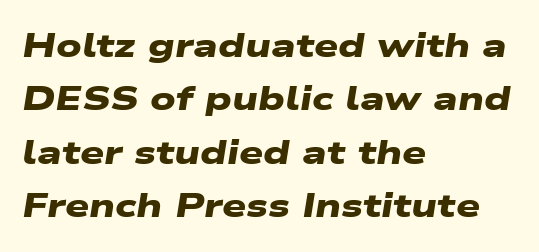
Honestly, there is no underline to notice here at all. The designer went with a sans here, leaving each stem footless. The compositor pushed each line to the left boundary. This sample keeps an unexceptional amount of space between lines.
